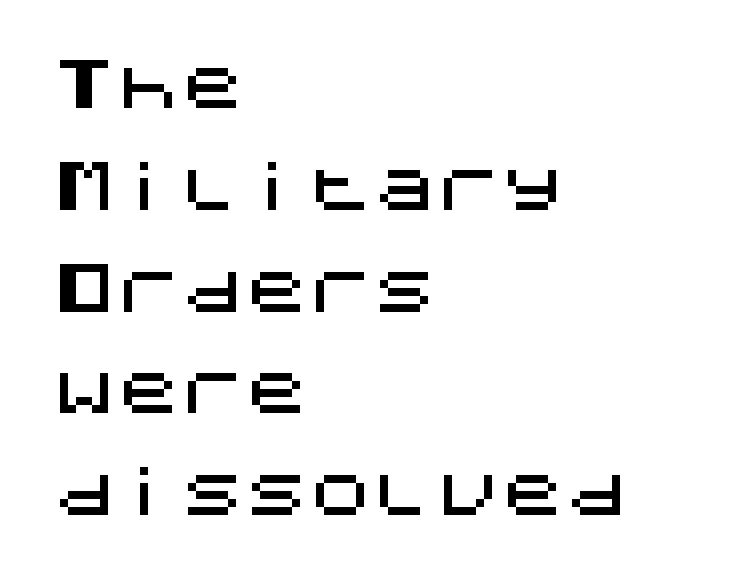
Q: Is the text italic (slanted)? A: No, it is upright.
Q: Is the typeface a serif or a sans-serif typeface? A: Sans-serif.
Q: Is the text underlined? A: No.
Q: How is the paragraph aligned? A: Left-aligned.
Q: Is the spacing between letters normal or unusually wide? A: Normal.
Q: Is the spacing between lines tight, normal or loose? A: Normal.
Q: Width (condensed, normal, or wide)? A: Normal.
Q: Stroke contrast? A: Medium.
Q: x-height? A: Large.
